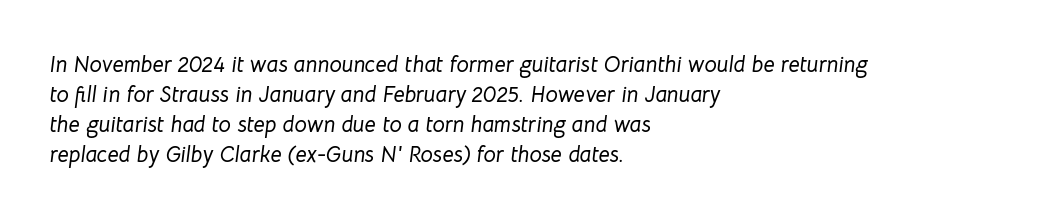
An italicized treatment has been applied to the whole sample. The foot of each line stays bare and open. Short and long lines alike share a common starting point at left. Regarding leading, the lines here are spaced in the standard way. Characters follow at the spacing the type designer built in.
